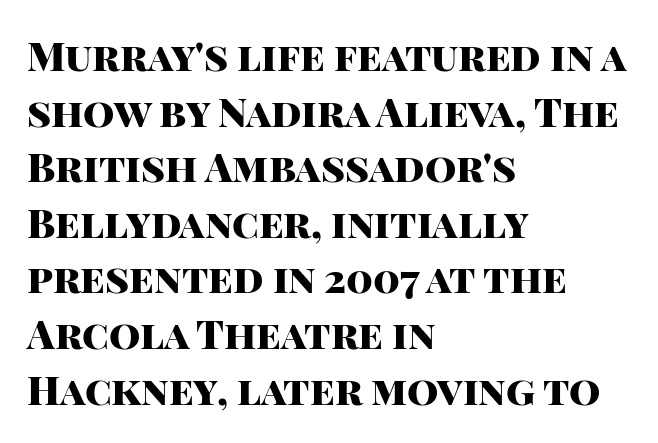
The image shows 40 px heavy sans-serif type, upright; set left-aligned, normal line spacing (1.39x), normal letter spacing, not underlined; high stroke contrast and a large x-height.
